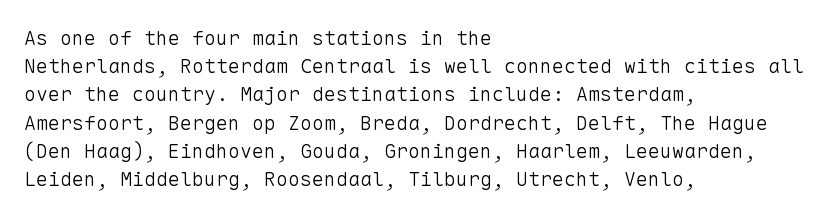
Nobody drew a line under any word here. When letters stand straight like this, we call the style roman or upright. The lines sit at an ordinary, default distance from one another. Summary of weight: not heavy and not bold.
